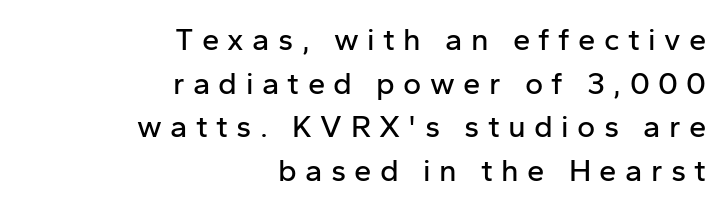
Vertical strokes here are truly vertical. Line endings align vertically; line beginnings do not. The type family on display is of the sans-serif kind. These lines have a slow, spaced-out rhythm from letter to letter.
